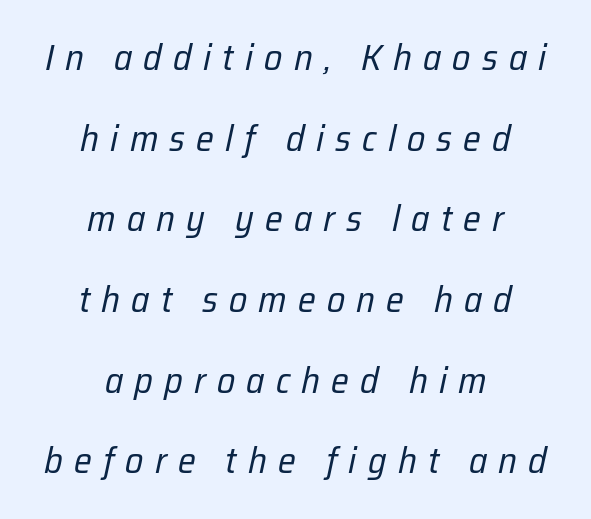
A clean baseline with only descenders dipping below it. The lines are spread far apart with generous leading. Emphasis-style slanted type is in use. Think of a printed novel: that variable character pitch is what you see here.
